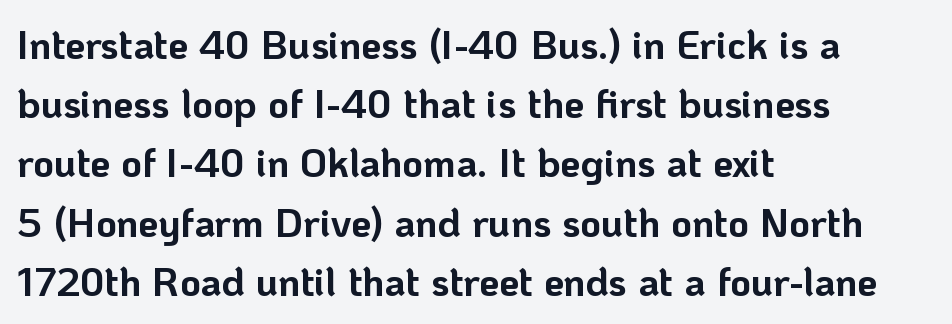
The image shows 40 px bold sans-serif type, upright; set left-aligned, normal line spacing (1.48x), normal letter spacing, not underlined; low stroke contrast and a medium x-height.
